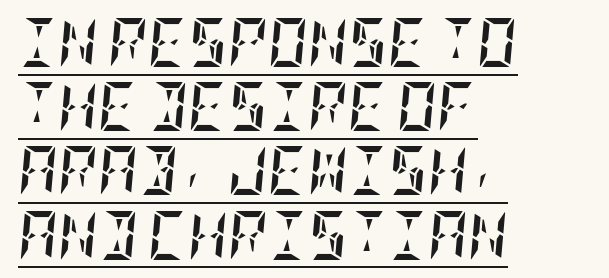
{"italic": "yes", "lean": "right", "slant_degrees": 5, "bold": "yes", "weight": "semibold", "width": "condensed", "stroke_contrast": "low", "x_height": "large", "underline": "yes", "align": "left", "line_spacing": "normal", "line_spacing_ratio": 1.31, "letter_spacing": "normal", "letter_spacing_em": 0.0, "glyph_px": 49}
